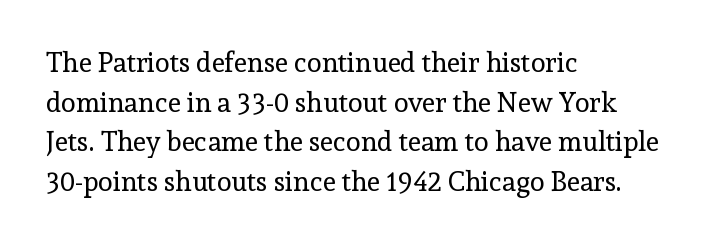
Q: Is the text bold? A: No.
Q: Is the text italic (slanted)? A: No, it is upright.
Q: Is the text underlined? A: No.
Q: How is the paragraph aligned? A: Left-aligned.
Q: Is the spacing between letters normal or unusually wide? A: Normal.
Q: Is the spacing between lines tight, normal or loose? A: Normal.
